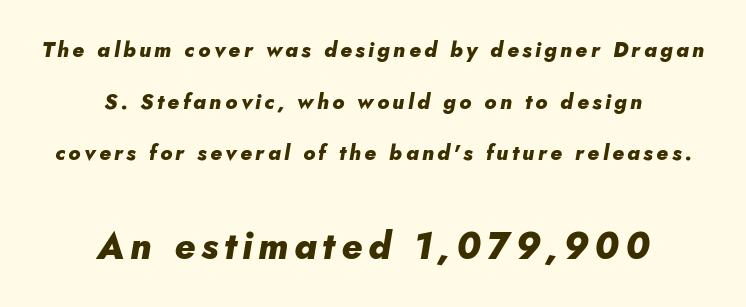
{"italic": "yes", "lean": "right", "slant_degrees": 10, "bold": "yes", "weight": "heavy", "width": "normal", "stroke_contrast": "low", "x_height": "small", "monospaced": "no", "underline": "no", "align": "center", "line_spacing": "loose", "line_spacing_ratio": 2.46, "larger_block": "second", "size_ratio": 1.76, "glyph_px": 37}
